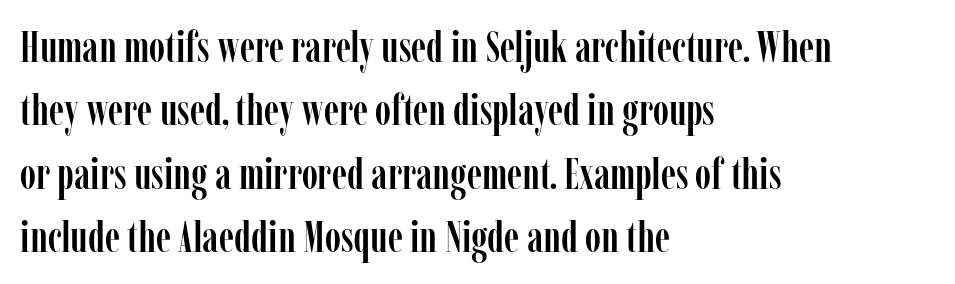
The image shows 44 px condensed serif type, upright; set left-aligned, normal line spacing (1.44x), normal letter spacing, not underlined; low stroke contrast and a medium x-height.
